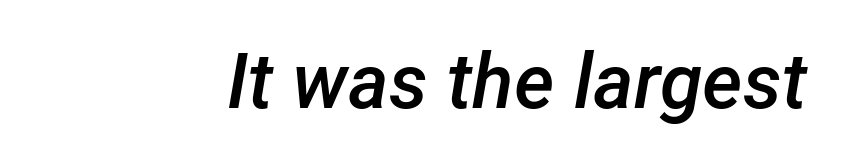
Typesetter's note: demi weight, one step under bold. The specimen omits any rule beneath the text block's lines. You could not count columns in this text — the font is proportionally spaced. Letter spacing: default.
